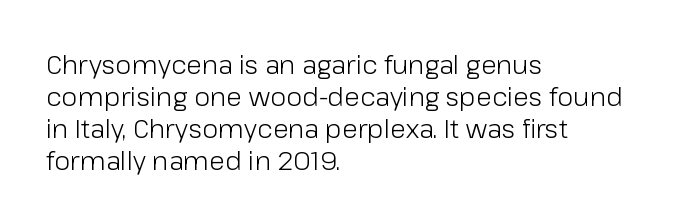
The image shows 26 px text type, upright; set left-aligned, line spacing 1.23x, normal letter spacing, not underlined.
